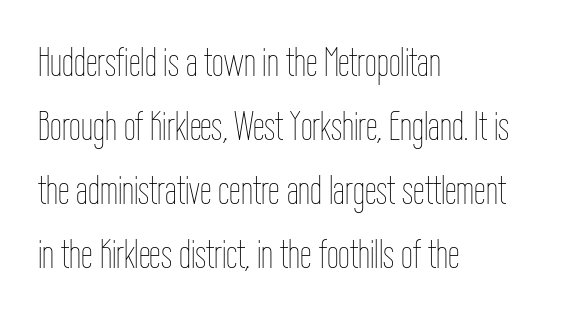
The strokes carry an ordinary text weight at most. You can tell it's not italic because the verticals are truly vertical. This rendering leaves character spacing at its baseline value. Here the designer chose a conventional face with non-uniform glyph widths.
